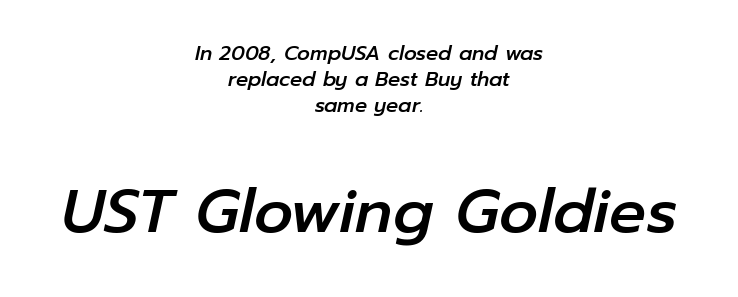
A typesetter would call this zero additional tracking. Proportional: the letters do not fall into vertical columns. Size contrast runs from small at the top to large at the bottom. Line spacing here is normal. The setting favours the middle, as headings and verse often do. Would a proofreader flag this as italicized? Yes.
